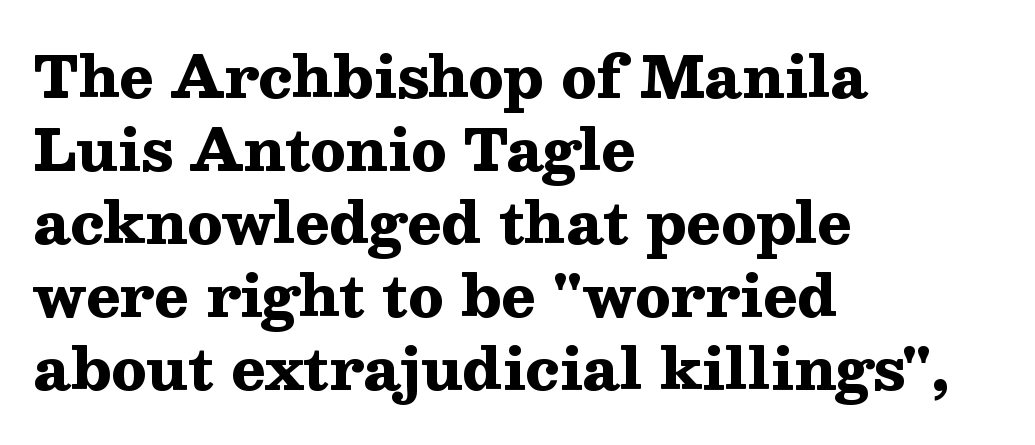
{"serif": "yes", "italic": "no", "bold": "yes", "weight": "heavy", "width": "wide", "stroke_contrast": "medium", "x_height": "medium", "monospaced": "no", "underline": "no", "align": "left", "line_spacing": "normal", "line_spacing_ratio": 1.28, "letter_spacing": "normal", "letter_spacing_em": 0.0, "glyph_px": 57}
